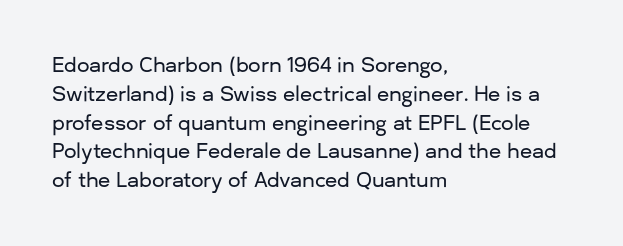
{"italic": "no", "underline": "no", "align": "left", "line_spacing": "normal", "line_spacing_ratio": 1.44, "letter_spacing": "normal", "letter_spacing_em": 0.0, "glyph_px": 20}
